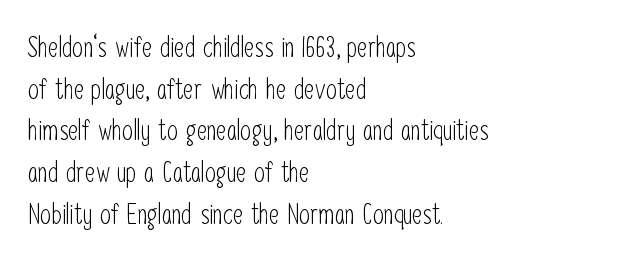
Q: Is the text bold? A: No.
Q: Is the text italic (slanted)? A: No, it is upright.
Q: Is the typeface a serif or a sans-serif typeface? A: Sans-serif.
Q: Is the text underlined? A: No.
Q: How is the paragraph aligned? A: Left-aligned.
Q: Is the spacing between letters normal or unusually wide? A: Normal.
Q: Is the spacing between lines tight, normal or loose? A: Normal.
Q: Width (condensed, normal, or wide)? A: Condensed.
Q: Stroke contrast? A: Low.
Q: x-height? A: Medium.
Q: Monospaced? A: No.
